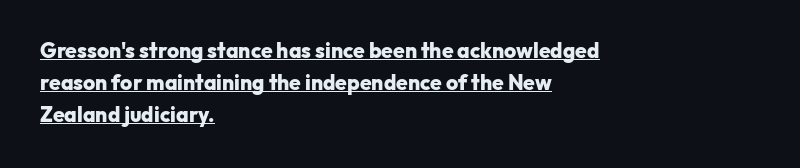
Between one letter and the next there's only the usual sliver of space. The lettering holds an erect, upright posture throughout. The rag falls on the right side of this text block. Does a line run under the words? Yes, clearly. The line-height multiplier appears to be the usual default.
